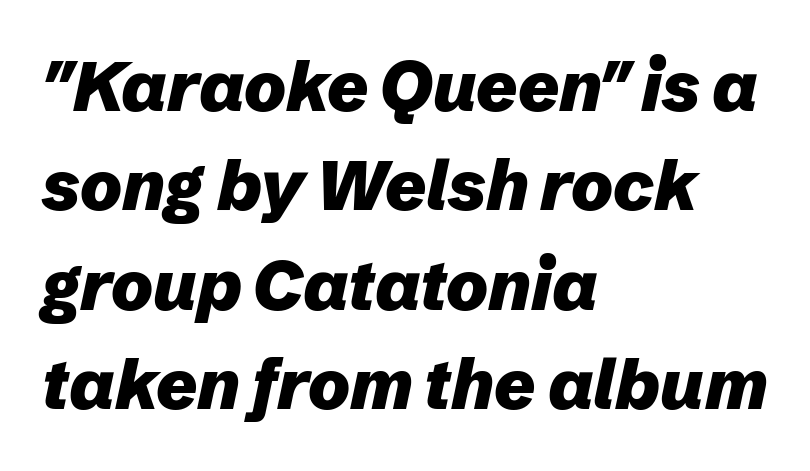
Q: Is the text bold? A: Yes.
Q: Is the text italic (slanted)? A: Yes, it leans right by about 12 degrees.
Q: Is the text underlined? A: No.
Q: How is the paragraph aligned? A: Left-aligned.
Q: Is the spacing between letters normal or unusually wide? A: Normal.
Q: Is the spacing between lines tight, normal or loose? A: Normal.
Q: Width (condensed, normal, or wide)? A: Normal.
Q: Stroke contrast? A: Low.
Q: x-height? A: Medium.
Q: Monospaced? A: No.
